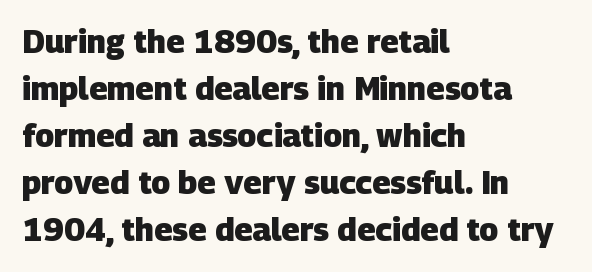
{"serif": "no", "bold": "yes", "weight": "heavy", "width": "normal", "stroke_contrast": "low", "x_height": "large", "monospaced": "no", "underline": "no", "align": "left", "line_spacing": "normal", "line_spacing_ratio": 1.47, "letter_spacing": "normal", "letter_spacing_em": 0.0, "glyph_px": 32}
